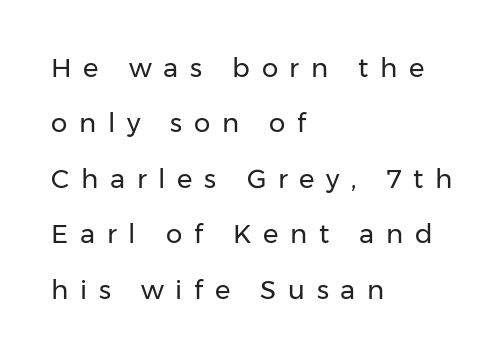
{"italic": "no", "bold": "no", "underline": "no", "align": "left", "line_spacing": "loose", "line_spacing_ratio": 2.13, "letter_spacing": "wide", "letter_spacing_em": 0.45, "glyph_px": 26}
